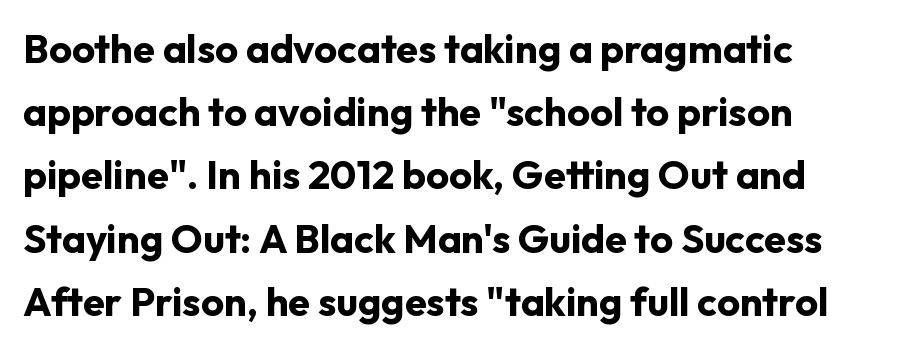
The image shows 40 px bold sans-serif type, upright; set normal line spacing (1.58x), normal letter spacing, not underlined; low stroke contrast and a medium x-height.
